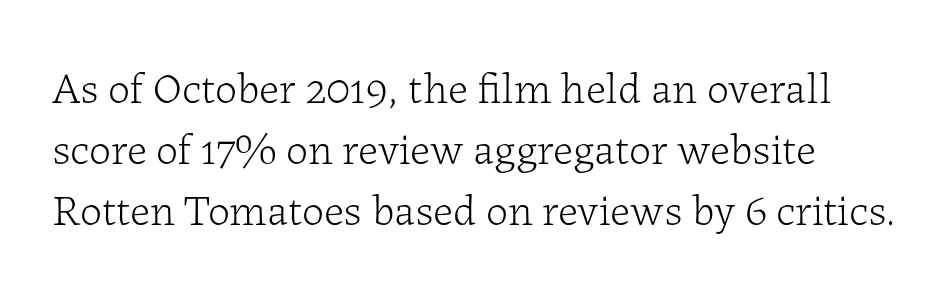
{"serif": "yes", "italic": "no", "bold": "no", "weight": "light", "width": "normal", "stroke_contrast": "low", "x_height": "medium", "monospaced": "no", "underline": "no", "line_spacing": "normal", "line_spacing_ratio": 1.39, "letter_spacing": "normal", "letter_spacing_em": 0.0, "glyph_px": 44}
